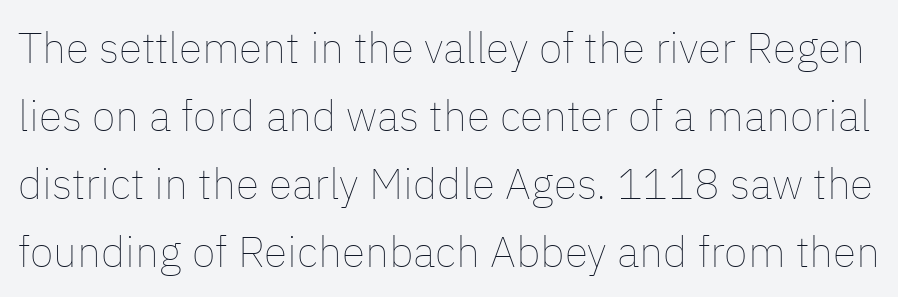
Q: Is the text bold? A: No.
Q: Is the text italic (slanted)? A: No, it is upright.
Q: Is the text underlined? A: No.
Q: Is the spacing between letters normal or unusually wide? A: Normal.
Q: Is the spacing between lines tight, normal or loose? A: Normal.
Q: Width (condensed, normal, or wide)? A: Normal.
Q: Stroke contrast? A: Low.
Q: x-height? A: Medium.
Q: Monospaced? A: No.
